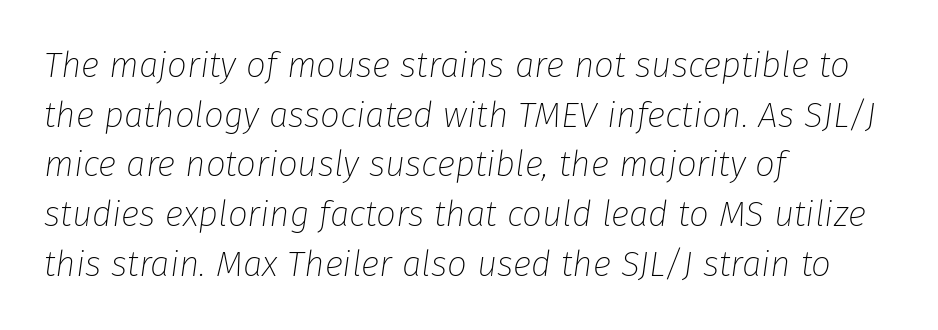
The image shows 35 px thin type, italic (leaning right); set left-aligned, normal line spacing (1.42x), normal letter spacing, not underlined; low stroke contrast and a medium x-height.
